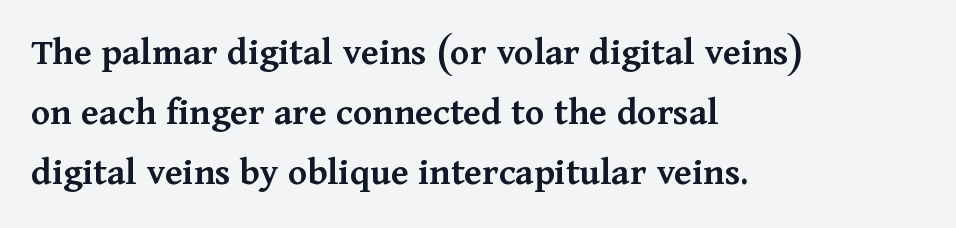
Line beginnings align vertically; line endings do not. Summary of vertical rhythm: regular, with standard interline spacing. Check under the words: just untouched page. A serif font was chosen for this passage.
